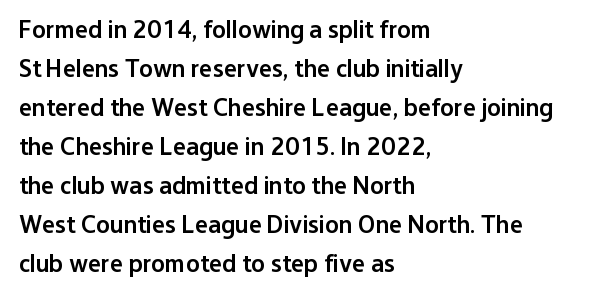
{"italic": "no", "bold": "semi", "underline": "no", "align": "left", "line_spacing": "normal", "line_spacing_ratio": 1.56, "letter_spacing": "normal", "letter_spacing_em": 0.0, "glyph_px": 25}
